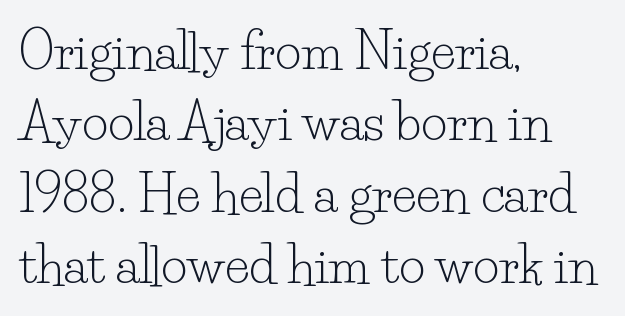
Q: Is the text bold? A: No.
Q: Is the text italic (slanted)? A: No, it is upright.
Q: Is the typeface a serif or a sans-serif typeface? A: Serif.
Q: Is the text underlined? A: No.
Q: How is the paragraph aligned? A: Left-aligned.
Q: Is the spacing between letters normal or unusually wide? A: Normal.
Q: Is the spacing between lines tight, normal or loose? A: Normal.
Q: Width (condensed, normal, or wide)? A: Normal.
Q: Stroke contrast? A: Low.
Q: x-height? A: Small.
Q: Monospaced? A: No.
